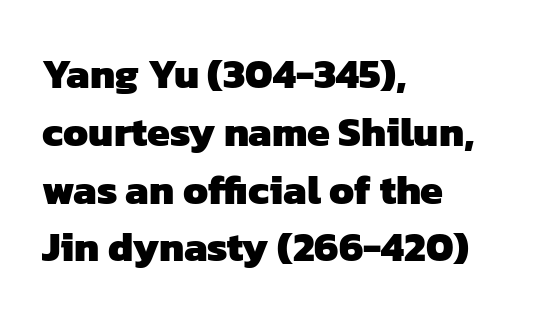
{"serif": "no", "bold": "yes", "weight": "heavy", "width": "normal", "stroke_contrast": "low", "x_height": "medium", "monospaced": "no", "underline": "no", "align": "left", "line_spacing": "normal", "line_spacing_ratio": 1.41, "letter_spacing": "normal", "letter_spacing_em": 0.0, "glyph_px": 41}
